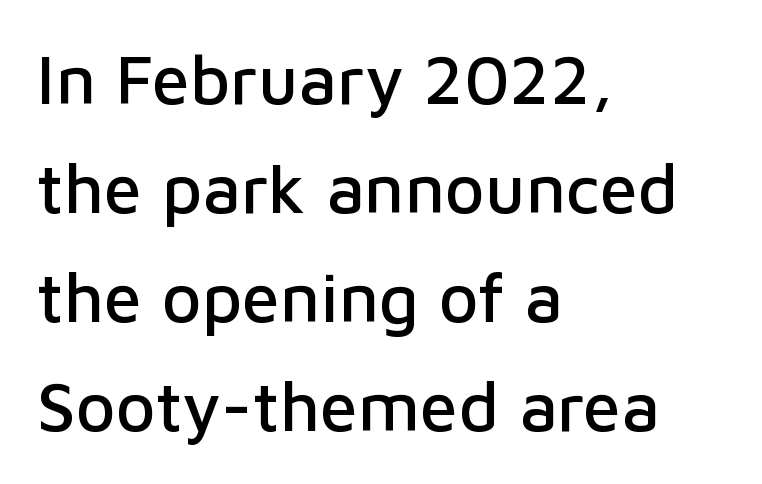
Q: Is the text italic (slanted)? A: No, it is upright.
Q: Is the typeface a serif or a sans-serif typeface? A: Sans-serif.
Q: Is the text underlined? A: No.
Q: How is the paragraph aligned? A: Left-aligned.
Q: Is the spacing between letters normal or unusually wide? A: Normal.
Q: Is the spacing between lines tight, normal or loose? A: Normal.
Q: Width (condensed, normal, or wide)? A: Normal.
Q: Stroke contrast? A: Low.
Q: x-height? A: Medium.
Q: Monospaced? A: No.
